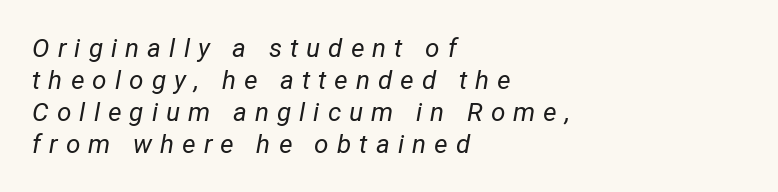
The image shows 26 px text type, italic (leaning right); set left-aligned, line spacing 1.23x, unusually wide letter spacing (+0.31 em), not underlined.
